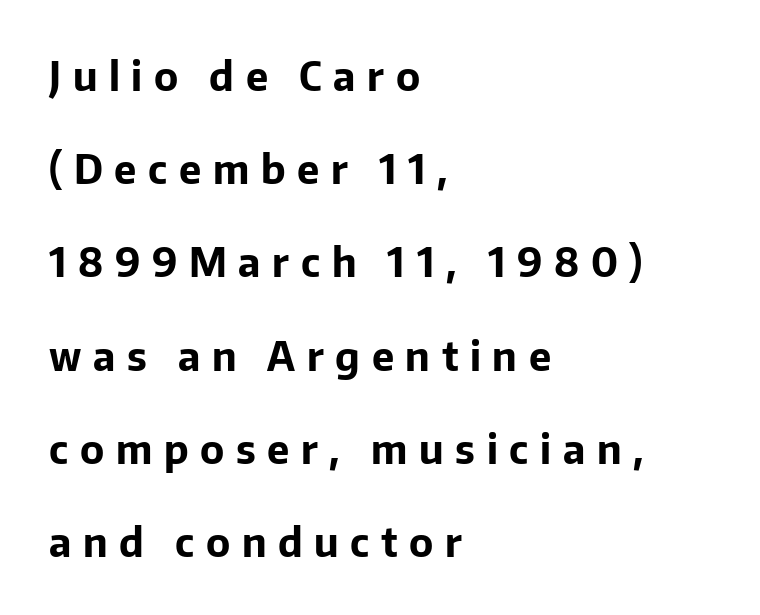
The image shows 40 px bold sans-serif type, upright; set left-aligned, loose line spacing (2.33x), unusually wide letter spacing (+0.29 em), not underlined; low stroke contrast and a medium x-height.
